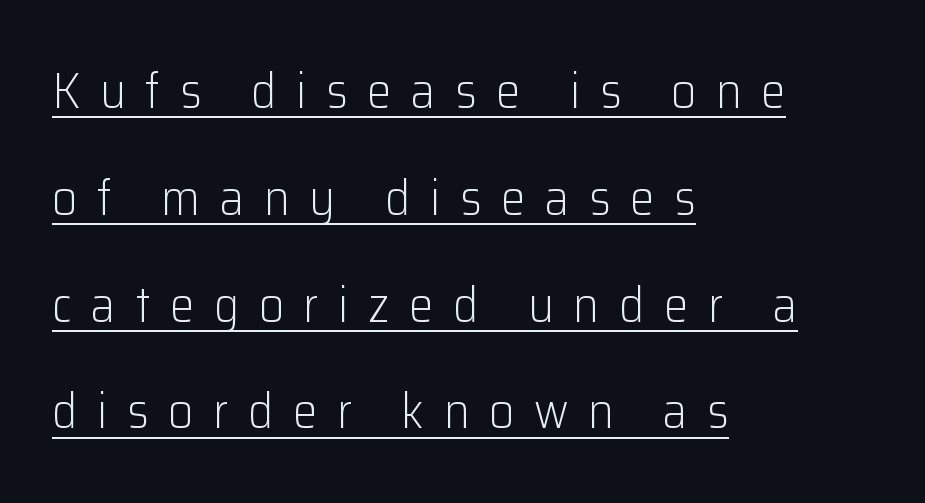
Students, note that the glyphs here are deliberately spaced far apart. The specimen includes a rule beneath the text block's lines. One-word summary of the alignment: left. Baseline-to-baseline distance is far greater than the letter height. The rendering uses natural spacing where letterforms have individual widths.
